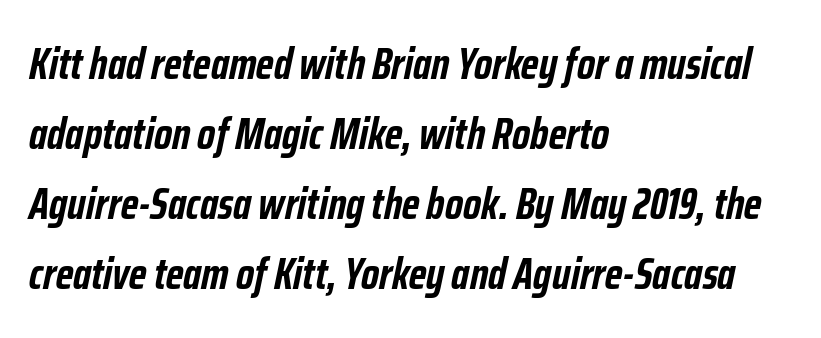
Just letters on the line, the space beneath them empty. What's the leading like? Ordinary, nothing unusual. Every row of glyphs begins at an identical x-position on the left. This rendering leaves character spacing at its baseline value.
